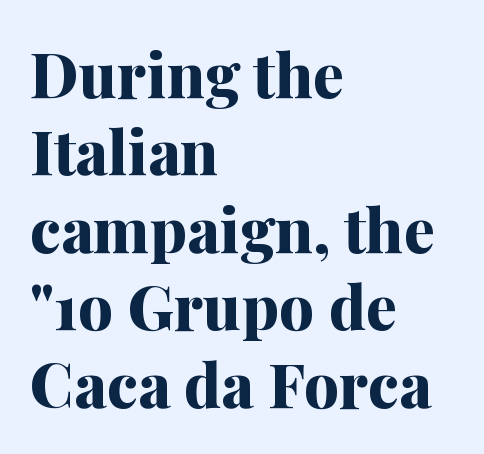
{"serif": "yes", "italic": "no", "bold": "yes", "weight": "bold", "width": "normal", "stroke_contrast": "medium", "x_height": "medium", "monospaced": "no", "underline": "no", "align": "left", "line_spacing": "normal", "line_spacing_ratio": 1.25, "letter_spacing": "normal", "letter_spacing_em": 0.0, "glyph_px": 62}
